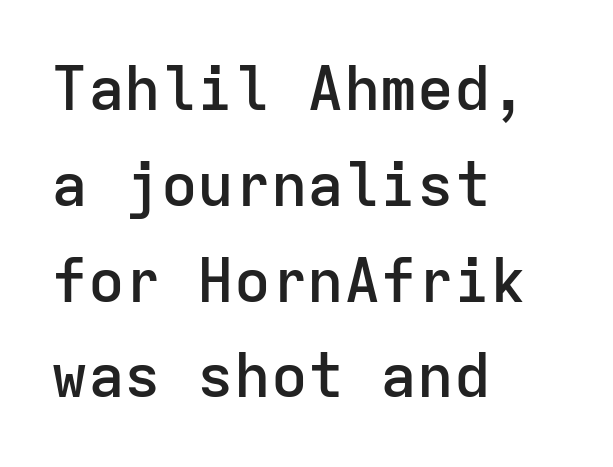
Q: Is the text bold? A: Semi-bold.
Q: Is the text italic (slanted)? A: No, it is upright.
Q: Is the typeface a serif or a sans-serif typeface? A: Sans-serif.
Q: Is the text underlined? A: No.
Q: How is the paragraph aligned? A: Left-aligned.
Q: Is the spacing between letters normal or unusually wide? A: Normal.
Q: Is the spacing between lines tight, normal or loose? A: Normal.
Q: Width (condensed, normal, or wide)? A: Normal.
Q: Stroke contrast? A: Low.
Q: x-height? A: Medium.
Q: Monospaced? A: Yes.
